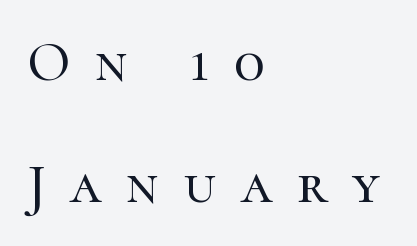
{"serif": "yes", "italic": "no", "width": "normal", "stroke_contrast": "high", "x_height": "medium", "monospaced": "no", "underline": "no", "align": "left", "line_spacing": "loose", "line_spacing_ratio": 2.14, "letter_spacing": "wide", "letter_spacing_em": 0.43, "glyph_px": 57}
